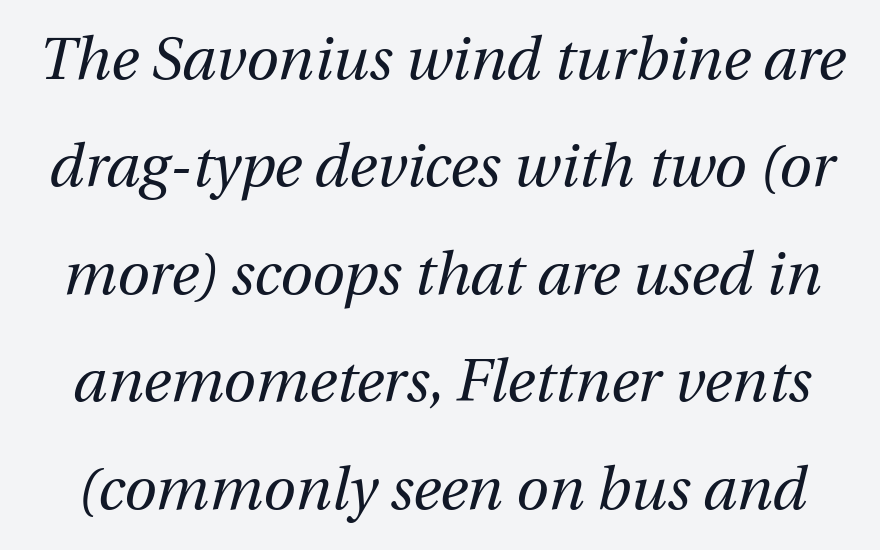
The image shows 59 px regular-weight type, italic (leaning right); set line spacing 1.82x, normal letter spacing, not underlined; medium stroke contrast and a medium x-height.
